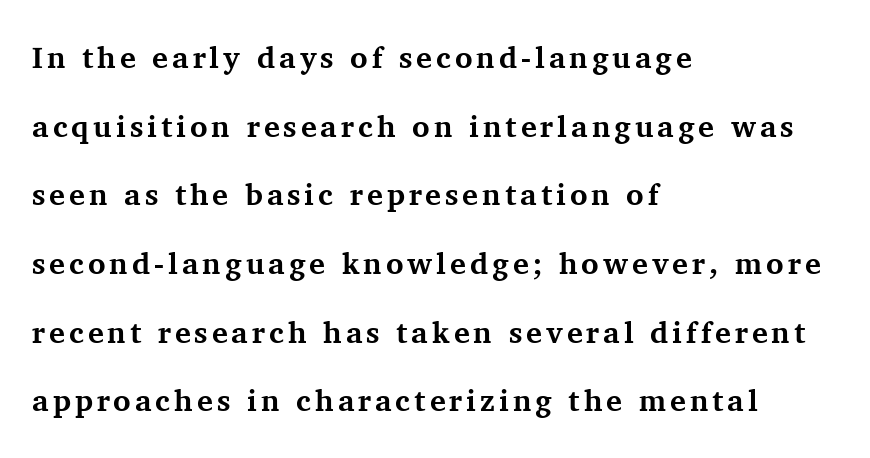
{"serif": "yes", "italic": "no", "bold": "yes", "weight": "bold", "width": "normal", "stroke_contrast": "medium", "x_height": "medium", "monospaced": "no", "underline": "no", "align": "left", "line_spacing": "loose", "line_spacing_ratio": 2.29, "glyph_px": 30}
